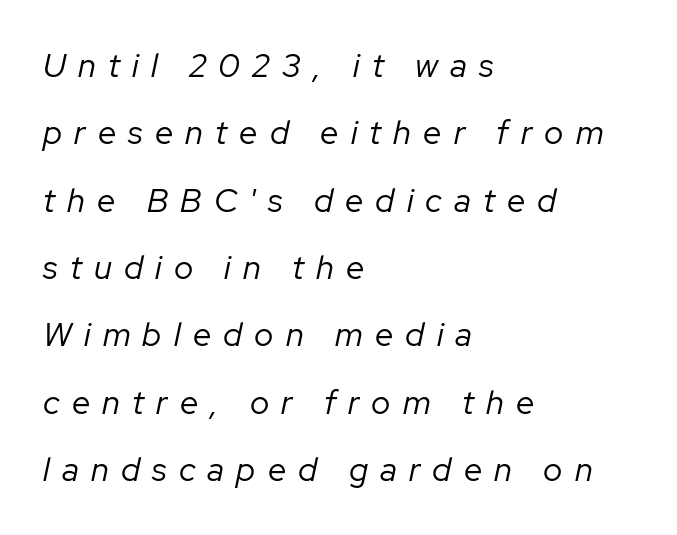
Q: Is the text bold? A: No.
Q: Is the text italic (slanted)? A: Yes, it leans right by about 12 degrees.
Q: Is the text underlined? A: No.
Q: How is the paragraph aligned? A: Left-aligned.
Q: Is the spacing between letters normal or unusually wide? A: Unusually wide.
Q: Is the spacing between lines tight, normal or loose? A: Loose.
Q: Width (condensed, normal, or wide)? A: Normal.
Q: Stroke contrast? A: Low.
Q: x-height? A: Medium.
Q: Monospaced? A: No.
